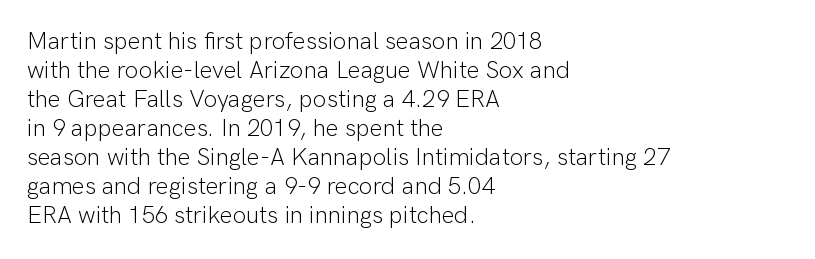
The image shows 24 px text type, upright; set left-aligned, line spacing 1.21x, normal letter spacing, not underlined.
